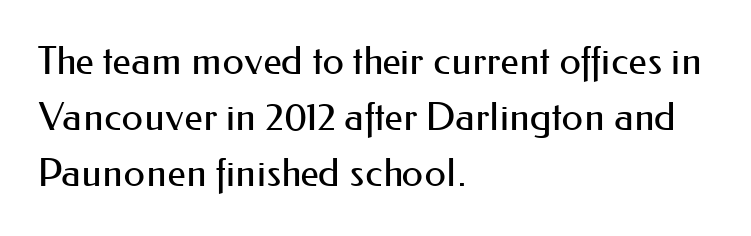
{"serif": "no", "italic": "no", "bold": "no", "weight": "regular", "width": "normal", "stroke_contrast": "medium", "x_height": "small", "monospaced": "no", "underline": "no", "align": "left", "line_spacing": "normal", "line_spacing_ratio": 1.44, "letter_spacing": "normal", "letter_spacing_em": 0.0, "glyph_px": 39}
